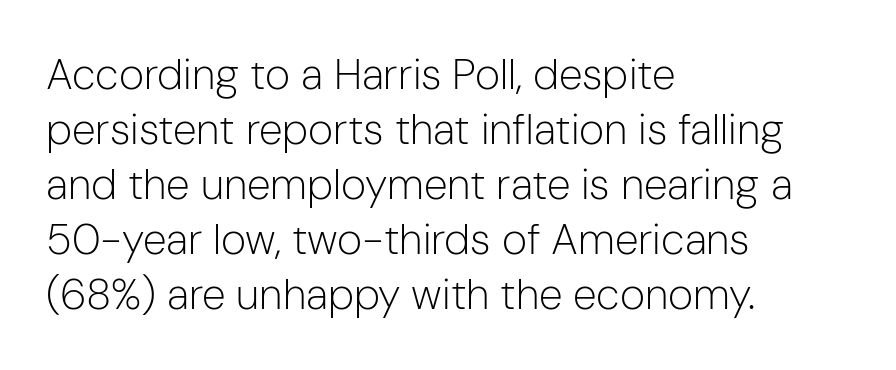
Horizontal alignment here is leftward, the default for most running prose. Glyph-to-glyph distance matches everyday printed text. Leading: standard. No letter is thick-stroked: the sample isn't bold. Each letter keeps its own natural width here, so spacing adapts to shape.
